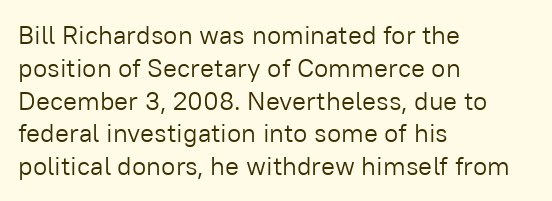
Q: Is the text bold? A: No.
Q: Is the text italic (slanted)? A: No, it is upright.
Q: Is the text underlined? A: No.
Q: How is the paragraph aligned? A: Left-aligned.
Q: Is the spacing between letters normal or unusually wide? A: Normal.
Q: Is the spacing between lines tight, normal or loose? A: Normal.
